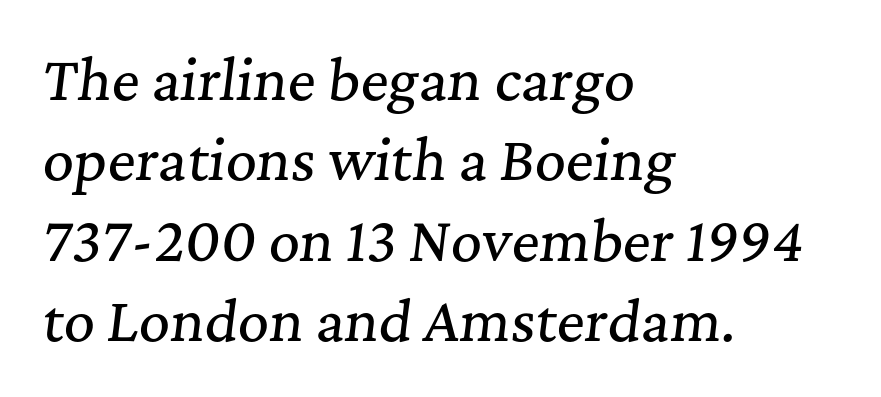
Regular leading. Every character sits at an angle, as italics do. Anything drawn beneath the words? Only blank space. These lines are rendered in a variable-pitch font. In terms of letterform style, serifs are clearly present.
